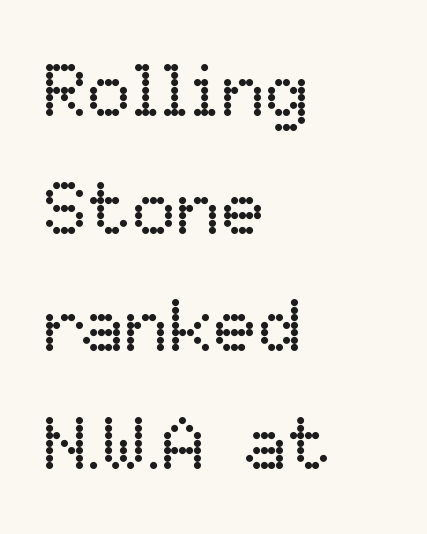
{"italic": "no", "bold": "no", "weight": "regular", "width": "normal", "stroke_contrast": "low", "x_height": "medium", "monospaced": "no", "underline": "no", "align": "left", "line_spacing": "normal", "line_spacing_ratio": 1.59, "letter_spacing": "normal", "letter_spacing_em": 0.0, "glyph_px": 74}
